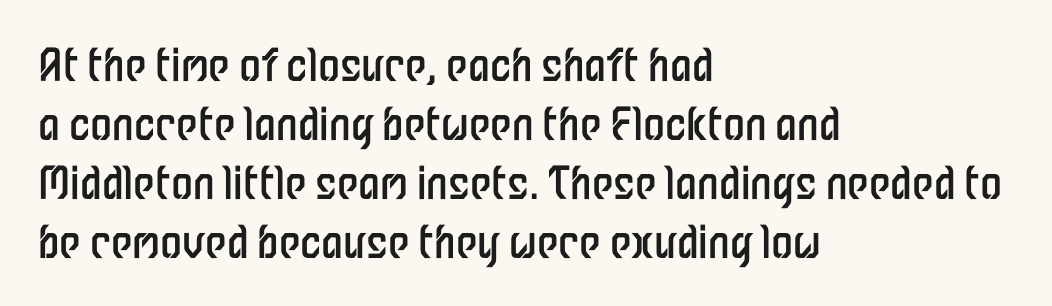
{"serif": "no", "italic": "no", "bold": "no", "weight": "regular", "width": "condensed", "stroke_contrast": "low", "x_height": "medium", "monospaced": "no", "underline": "no", "align": "left", "line_spacing": "normal", "line_spacing_ratio": 1.34, "letter_spacing": "normal", "letter_spacing_em": 0.0, "glyph_px": 44}
